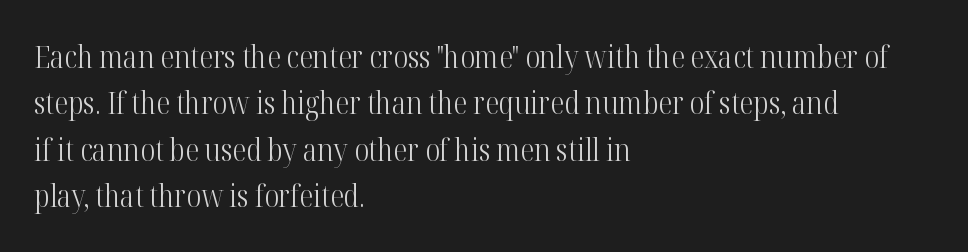
Q: Is the text bold? A: No.
Q: Is the text italic (slanted)? A: No, it is upright.
Q: Is the typeface a serif or a sans-serif typeface? A: Serif.
Q: Is the text underlined? A: No.
Q: How is the paragraph aligned? A: Left-aligned.
Q: Is the spacing between letters normal or unusually wide? A: Normal.
Q: Is the spacing between lines tight, normal or loose? A: Normal.
Q: Width (condensed, normal, or wide)? A: Condensed.
Q: Stroke contrast? A: High.
Q: x-height? A: Medium.
Q: Monospaced? A: No.
